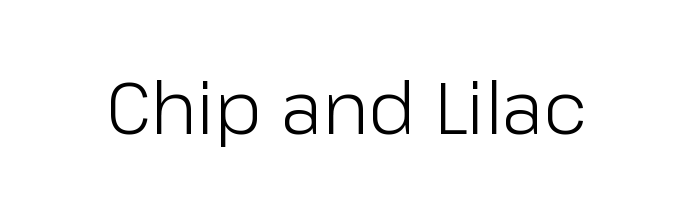
The strip under each line holds only bare page. A roman cut, with each character standing at attention. What stands out about the letter spacing? Nothing — it is the standard amount. Weight: regular or lighter.
